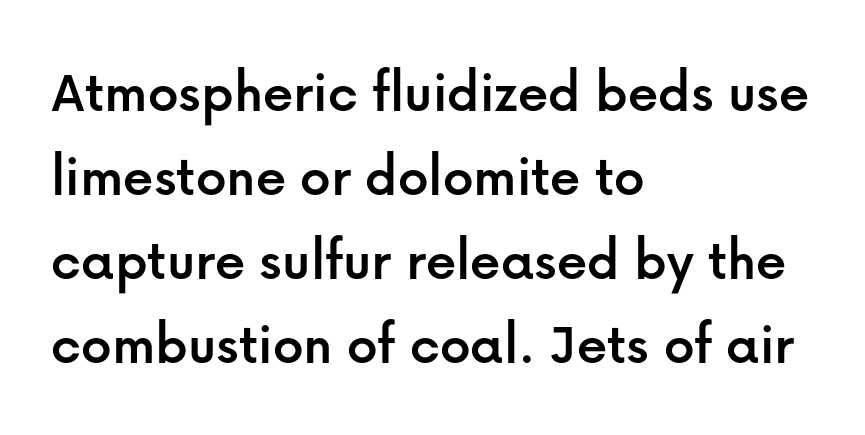
{"serif": "no", "italic": "no", "width": "normal", "stroke_contrast": "low", "x_height": "medium", "monospaced": "no", "underline": "no", "align": "left", "line_spacing": "normal", "line_spacing_ratio": 1.4, "letter_spacing": "normal", "letter_spacing_em": 0.0, "glyph_px": 60}
